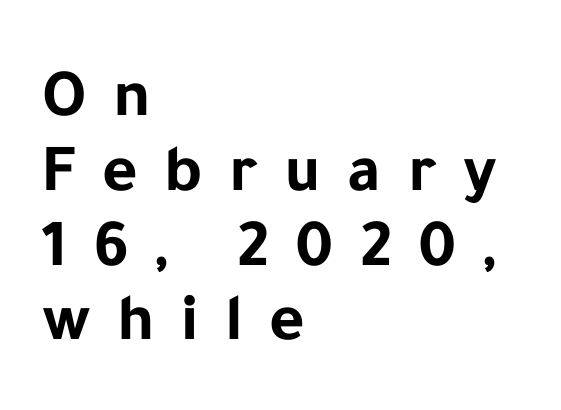
{"serif": "no", "italic": "no", "bold": "yes", "weight": "bold", "width": "normal", "stroke_contrast": "low", "x_height": "medium", "monospaced": "no", "underline": "no", "align": "left", "line_spacing": "tight", "line_spacing_ratio": 1.1, "letter_spacing": "wide", "letter_spacing_em": 0.39, "glyph_px": 68}
